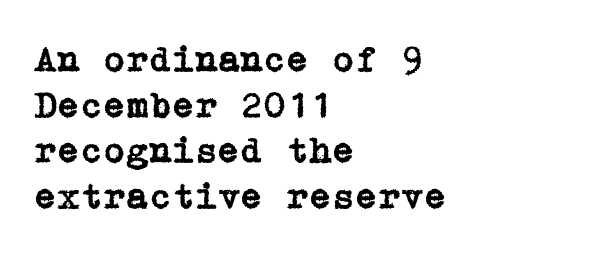
The image shows 37 px serif type, upright; set left-aligned, line spacing 1.23x, normal letter spacing, not underlined; low stroke contrast and a medium x-height.
